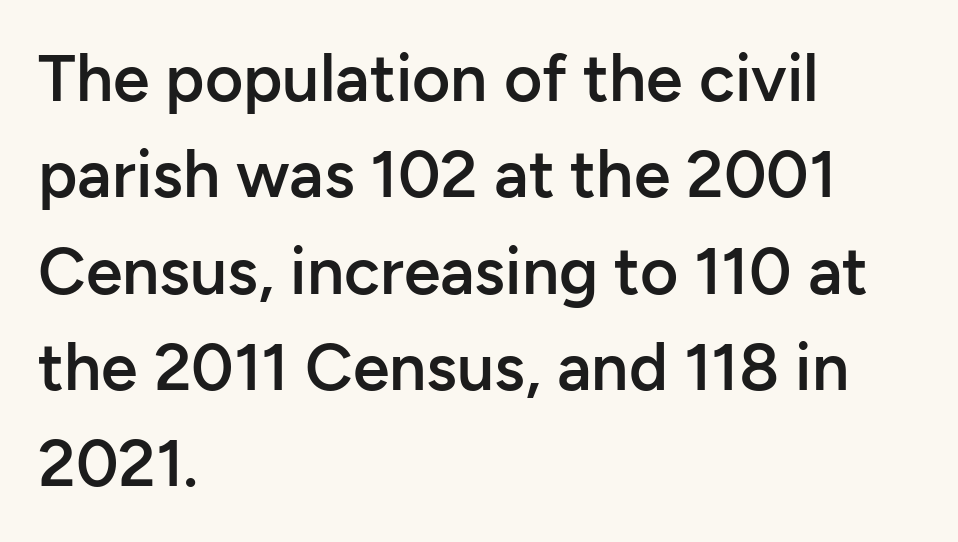
Q: Is the text bold? A: Semi-bold.
Q: Is the text italic (slanted)? A: No, it is upright.
Q: Is the typeface a serif or a sans-serif typeface? A: Sans-serif.
Q: Is the text underlined? A: No.
Q: How is the paragraph aligned? A: Left-aligned.
Q: Is the spacing between letters normal or unusually wide? A: Normal.
Q: Is the spacing between lines tight, normal or loose? A: Normal.
Q: Width (condensed, normal, or wide)? A: Normal.
Q: Stroke contrast? A: Low.
Q: x-height? A: Medium.
Q: Monospaced? A: No.
